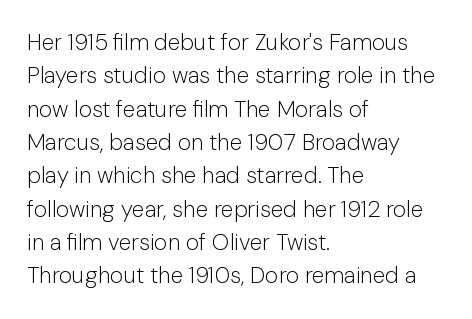
Q: Is the text bold? A: No.
Q: Is the text italic (slanted)? A: No, it is upright.
Q: Is the text underlined? A: No.
Q: How is the paragraph aligned? A: Left-aligned.
Q: Is the spacing between letters normal or unusually wide? A: Normal.
Q: Is the spacing between lines tight, normal or loose? A: Normal.
